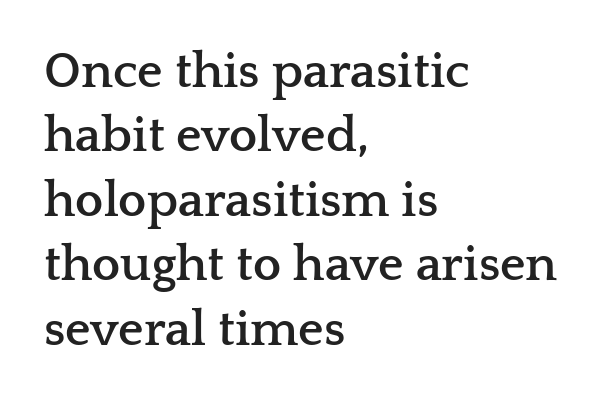
The image shows 50 px semibold, wide serif type, upright; set left-aligned, normal line spacing (1.29x), normal letter spacing, not underlined; low stroke contrast and a medium x-height.
